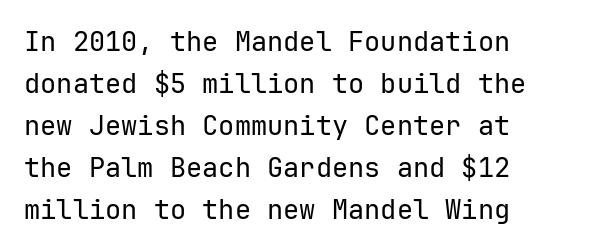
The image shows 27 px text type, upright; set left-aligned, normal line spacing (1.56x), normal letter spacing, not underlined.
